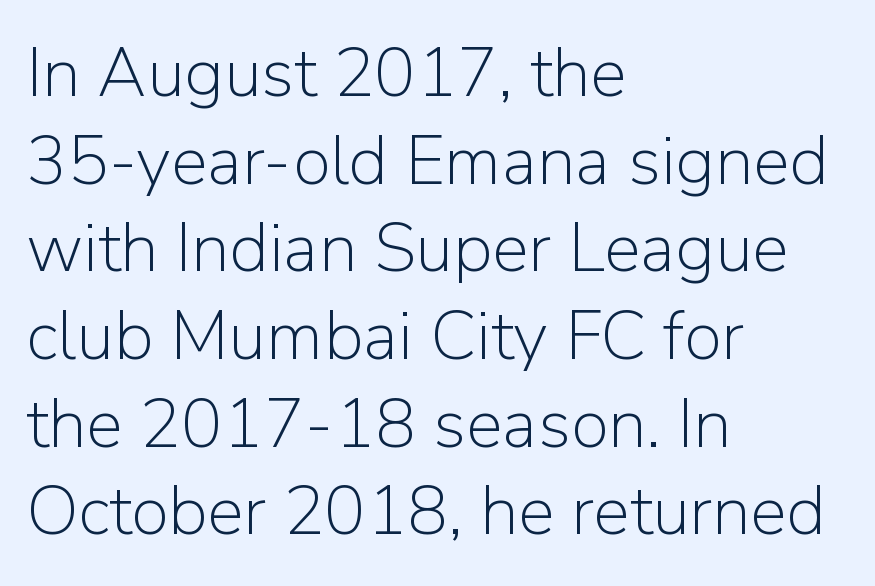
Q: Is the text bold? A: No.
Q: Is the text italic (slanted)? A: No, it is upright.
Q: Is the typeface a serif or a sans-serif typeface? A: Sans-serif.
Q: Is the text underlined? A: No.
Q: How is the paragraph aligned? A: Left-aligned.
Q: Is the spacing between letters normal or unusually wide? A: Normal.
Q: Is the spacing between lines tight, normal or loose? A: Normal.
Q: Width (condensed, normal, or wide)? A: Normal.
Q: Stroke contrast? A: Low.
Q: x-height? A: Medium.
Q: Monospaced? A: No.
